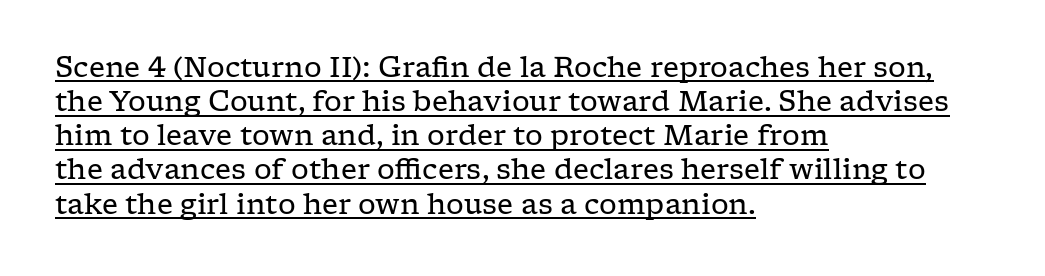
These lines are set flush left with a ragged right edge. Spacing verdict: proportional, widths tailored to each character. A typographer would call this underscored text. Honestly, the letter spacing is just normal — you wouldn't notice it. You can tell it's not italic because the verticals are truly vertical. Serifs: yes, visible at the terminals of the letterforms.
